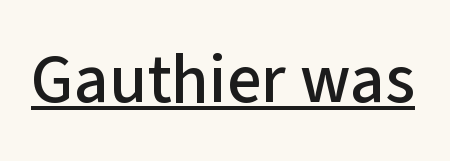
Q: Is the text italic (slanted)? A: No, it is upright.
Q: Is the typeface a serif or a sans-serif typeface? A: Sans-serif.
Q: Is the text underlined? A: Yes.
Q: Is the spacing between letters normal or unusually wide? A: Normal.
Q: Width (condensed, normal, or wide)? A: Normal.
Q: Stroke contrast? A: Low.
Q: x-height? A: Medium.
Q: Monospaced? A: No.
